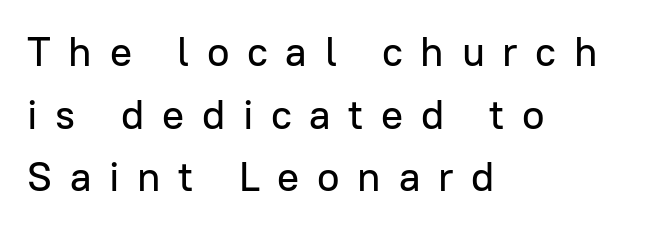
Q: Is the text italic (slanted)? A: No, it is upright.
Q: Is the typeface a serif or a sans-serif typeface? A: Sans-serif.
Q: Is the text underlined? A: No.
Q: How is the paragraph aligned? A: Left-aligned.
Q: Is the spacing between letters normal or unusually wide? A: Unusually wide.
Q: Is the spacing between lines tight, normal or loose? A: Normal.
Q: Width (condensed, normal, or wide)? A: Normal.
Q: Stroke contrast? A: Low.
Q: x-height? A: Medium.
Q: Monospaced? A: No.
